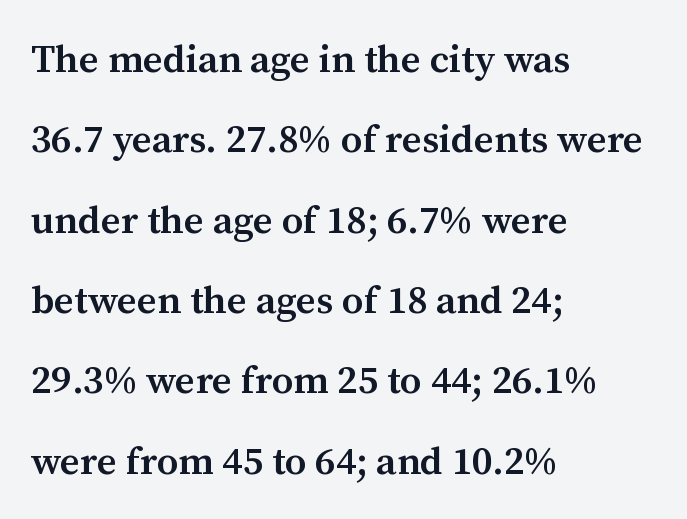
Q: Is the text bold? A: Semi-bold.
Q: Is the text italic (slanted)? A: No, it is upright.
Q: Is the typeface a serif or a sans-serif typeface? A: Serif.
Q: Is the text underlined? A: No.
Q: How is the paragraph aligned? A: Left-aligned.
Q: Is the spacing between letters normal or unusually wide? A: Normal.
Q: Is the spacing between lines tight, normal or loose? A: Loose.
Q: Width (condensed, normal, or wide)? A: Normal.
Q: Stroke contrast? A: Medium.
Q: x-height? A: Medium.
Q: Monospaced? A: No.
